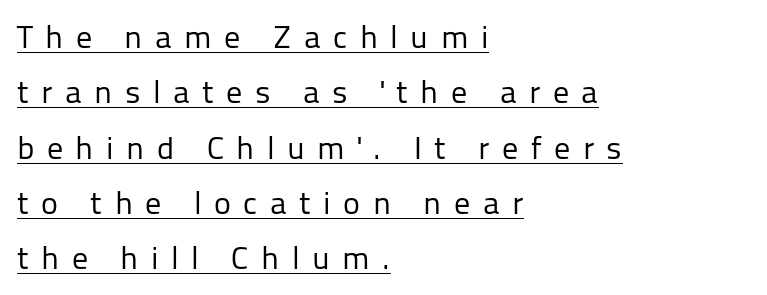
The specimen includes a rule beneath the text block's lines. Do the characters align in a grid? No, the font is proportional. In terms of posture, this sample is upright. The strokes are not fattened; the text isn't bold.
